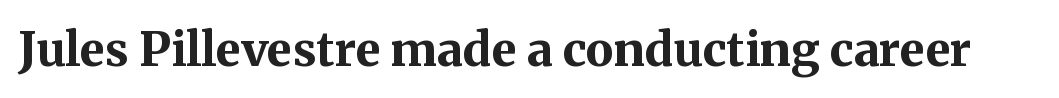
How heavy is the stroke? Heavy — this is a bold. Each letter keeps its own natural width here, so spacing adapts to shape. Classification — serif. Posture: vertical.
